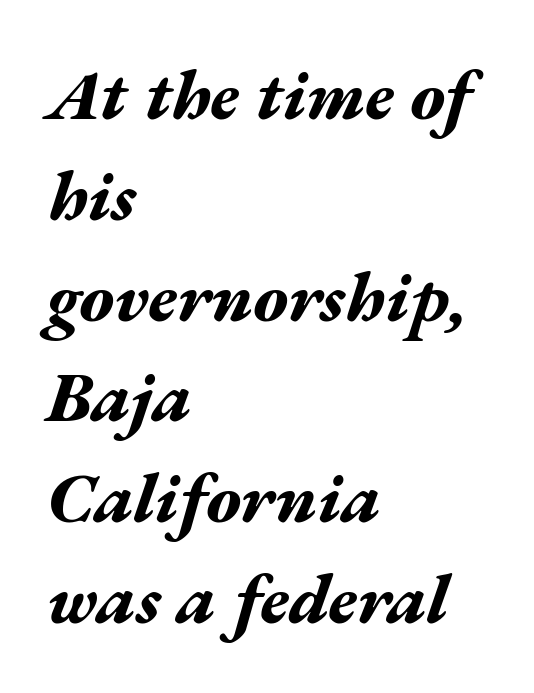
The image shows 71 px bold, wide type, italic (leaning right); set left-aligned, normal line spacing (1.42x), normal letter spacing, not underlined; medium stroke contrast and a medium x-height.
